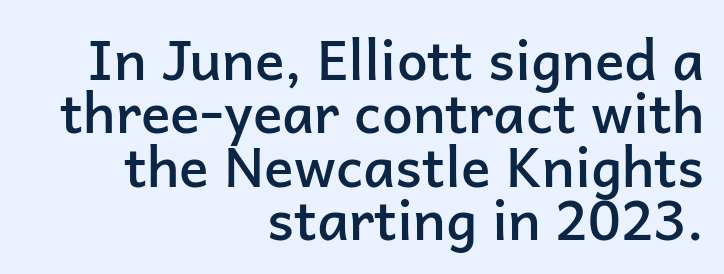
The image shows 55 px semibold sans-serif type, upright; set right-aligned, tight line spacing (0.97x), normal letter spacing, not underlined; low stroke contrast and a medium x-height.
